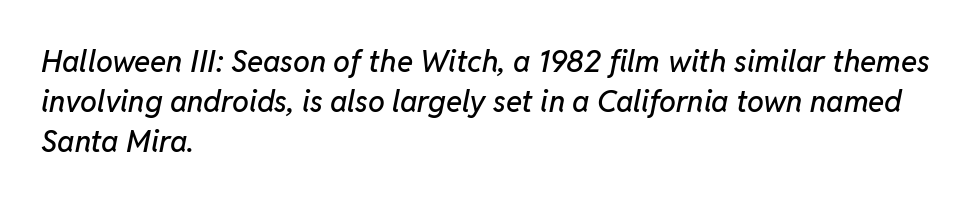
The image shows 30 px text type, italic (leaning right); set left-aligned, normal line spacing (1.33x), normal letter spacing, not underlined; low stroke contrast and a medium x-height.
